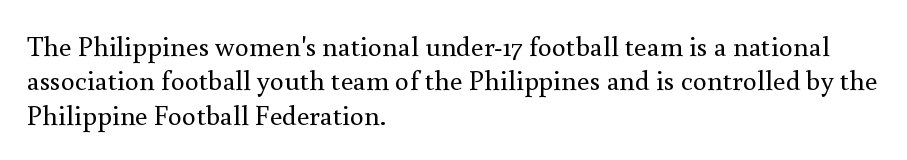
The image shows 28 px regular-weight serif type, upright; set left-aligned, line spacing 1.23x, normal letter spacing, not underlined; medium stroke contrast and a small x-height.
